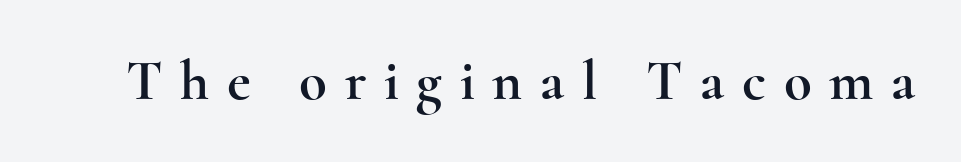
{"serif": "yes", "italic": "no", "width": "wide", "x_height": "small", "monospaced": "no", "underline": "no", "letter_spacing": "wide", "letter_spacing_em": 0.31, "glyph_px": 57}
